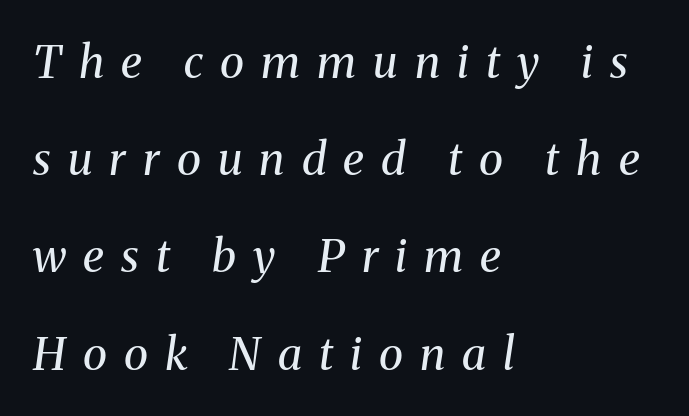
The strokes carry an ordinary text weight at most. The face used here is proportionally spaced, like ordinary book or web type. Left-aligned paragraph, ragged on the right. Loose tracking; the words dissolve into strings of separated letters.
